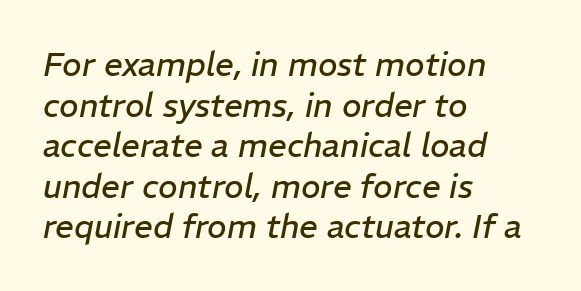
{"italic": "yes", "lean": "right", "slant_degrees": 11, "bold": "no", "weight": "regular", "width": "normal", "stroke_contrast": "low", "x_height": "medium", "monospaced": "no", "underline": "no", "align": "left", "line_spacing_ratio": 1.23, "letter_spacing": "normal", "letter_spacing_em": 0.0, "glyph_px": 33}
